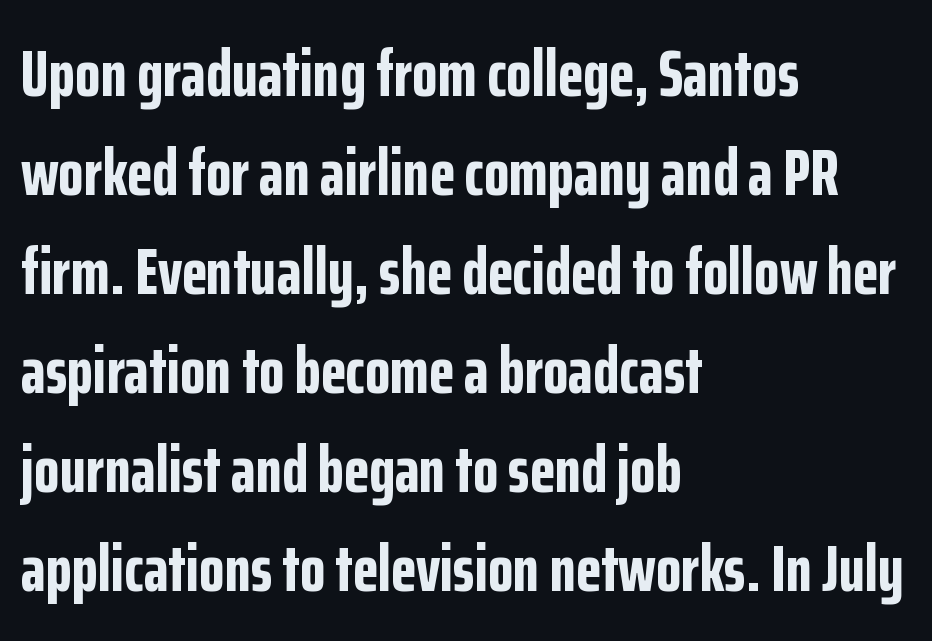
Q: Is the text bold? A: Yes.
Q: Is the text italic (slanted)? A: No, it is upright.
Q: Is the typeface a serif or a sans-serif typeface? A: Sans-serif.
Q: Is the text underlined? A: No.
Q: How is the paragraph aligned? A: Left-aligned.
Q: Is the spacing between letters normal or unusually wide? A: Normal.
Q: Is the spacing between lines tight, normal or loose? A: Normal.
Q: Width (condensed, normal, or wide)? A: Condensed.
Q: Stroke contrast? A: Low.
Q: x-height? A: Medium.
Q: Monospaced? A: No.
